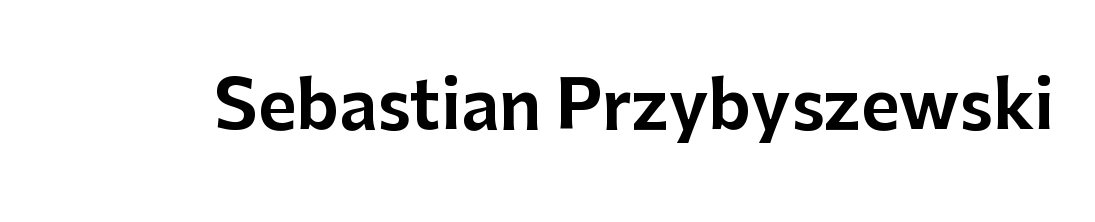
Q: Is the text italic (slanted)? A: No, it is upright.
Q: Is the typeface a serif or a sans-serif typeface? A: Sans-serif.
Q: Is the text underlined? A: No.
Q: Is the spacing between letters normal or unusually wide? A: Normal.
Q: Width (condensed, normal, or wide)? A: Normal.
Q: Stroke contrast? A: Low.
Q: x-height? A: Medium.
Q: Monospaced? A: No.
